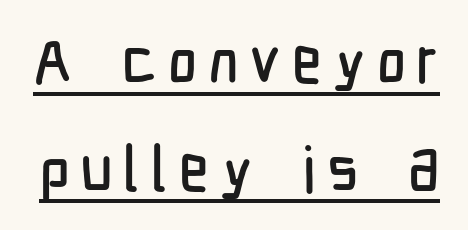
The image shows 63 px condensed sans-serif type, upright; set line spacing 1.71x, underlined; low stroke contrast and a medium x-height.
